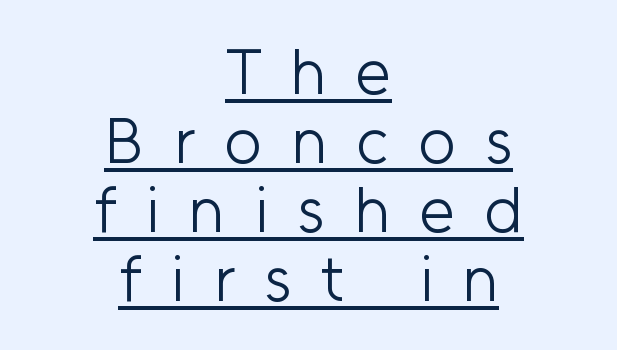
Q: Is the text bold? A: No.
Q: Is the text italic (slanted)? A: No, it is upright.
Q: Is the typeface a serif or a sans-serif typeface? A: Sans-serif.
Q: Is the text underlined? A: Yes.
Q: How is the paragraph aligned? A: Centered.
Q: Is the spacing between letters normal or unusually wide? A: Unusually wide.
Q: Is the spacing between lines tight, normal or loose? A: Tight.
Q: Width (condensed, normal, or wide)? A: Normal.
Q: Stroke contrast? A: Low.
Q: x-height? A: Medium.
Q: Monospaced? A: No.
